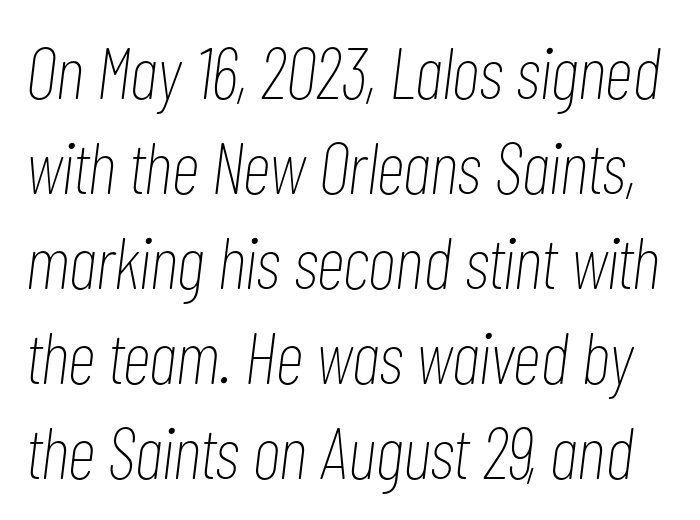
The image shows 73 px thin, condensed type, italic (leaning right); set normal line spacing (1.3x), normal letter spacing, not underlined; low stroke contrast and a medium x-height.
